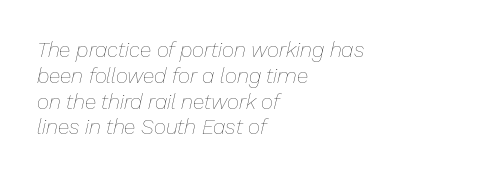
A typesetter would call this zero additional tracking. Reading down the block, your eye returns to a fixed left position each line. These glyphs show unthickened strokes, regular width or finer. The specimen reads as italic at a glance.
